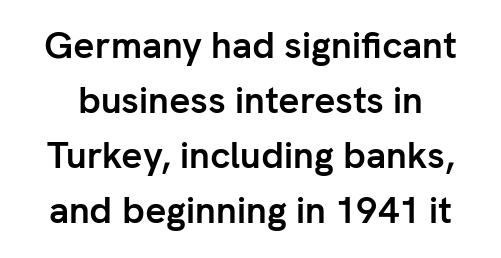
Q: Is the text bold? A: Yes.
Q: Is the text italic (slanted)? A: No, it is upright.
Q: Is the typeface a serif or a sans-serif typeface? A: Sans-serif.
Q: Is the text underlined? A: No.
Q: Is the spacing between letters normal or unusually wide? A: Normal.
Q: Is the spacing between lines tight, normal or loose? A: Normal.
Q: Width (condensed, normal, or wide)? A: Normal.
Q: Stroke contrast? A: Low.
Q: x-height? A: Medium.
Q: Monospaced? A: No.
